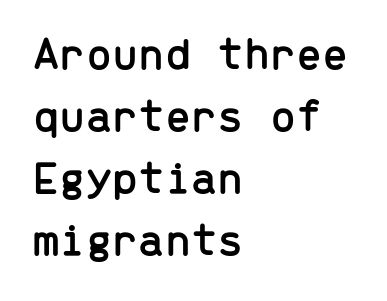
Q: Is the text italic (slanted)? A: No, it is upright.
Q: Is the typeface a serif or a sans-serif typeface? A: Sans-serif.
Q: Is the text underlined? A: No.
Q: How is the paragraph aligned? A: Left-aligned.
Q: Is the spacing between letters normal or unusually wide? A: Normal.
Q: Is the spacing between lines tight, normal or loose? A: Normal.
Q: Width (condensed, normal, or wide)? A: Normal.
Q: Stroke contrast? A: Low.
Q: x-height? A: Medium.
Q: Monospaced? A: Yes.
